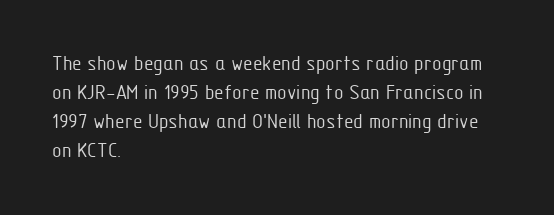
Q: Is the text bold? A: No.
Q: Is the text italic (slanted)? A: No, it is upright.
Q: Is the text underlined? A: No.
Q: How is the paragraph aligned? A: Left-aligned.
Q: Is the spacing between letters normal or unusually wide? A: Normal.
Q: Is the spacing between lines tight, normal or loose? A: Normal.
